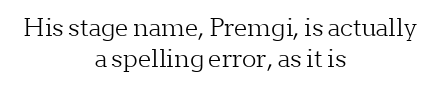
{"italic": "no", "bold": "no", "underline": "no", "align": "center", "line_spacing": "normal", "line_spacing_ratio": 1.31, "letter_spacing": "normal", "letter_spacing_em": 0.0, "glyph_px": 24}
